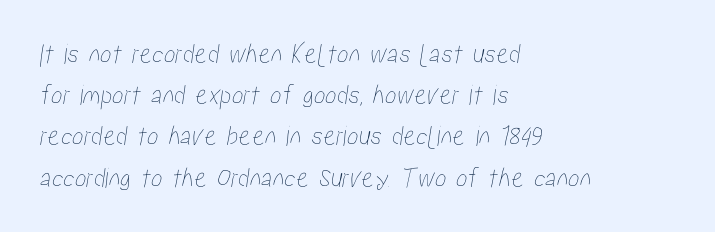
{"width": "condensed", "stroke_contrast": "low", "x_height": "medium", "monospaced": "no", "underline": "no", "align": "left", "line_spacing": "normal", "line_spacing_ratio": 1.42, "letter_spacing": "normal", "letter_spacing_em": 0.0, "glyph_px": 29}
